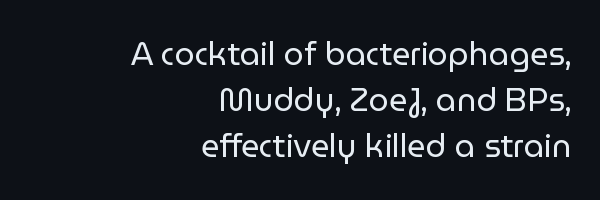
{"serif": "no", "italic": "no", "bold": "no", "weight": "regular", "width": "normal", "stroke_contrast": "low", "x_height": "medium", "monospaced": "no", "underline": "no", "align": "right", "line_spacing": "normal", "line_spacing_ratio": 1.43, "letter_spacing": "normal", "letter_spacing_em": 0.0, "glyph_px": 32}
